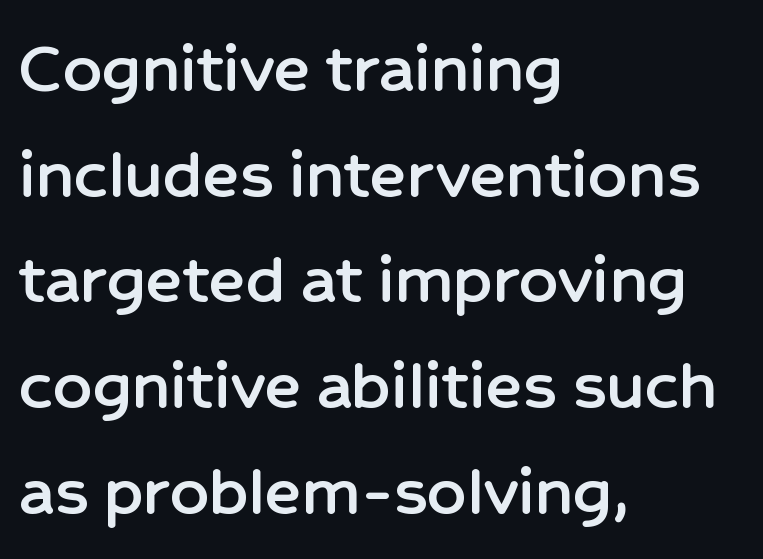
Descenders hang freely into open space. The rag falls on the right side of this text block. These lines sit exactly where default settings would place them. Glyph-to-glyph distance matches everyday printed text.
